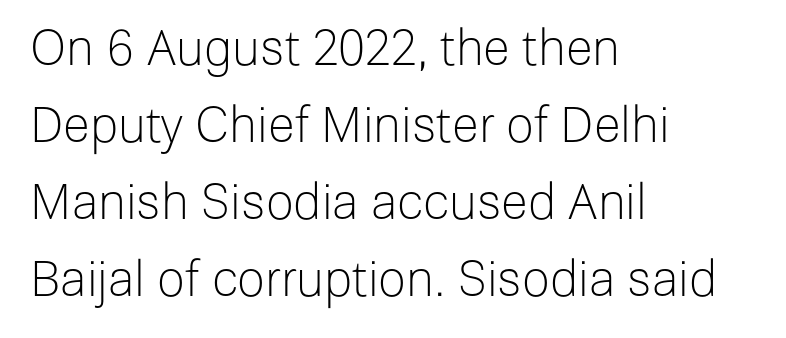
Beneath every word, the page is bare. Reading down the block, your eye returns to a fixed left position each line. Here the designer chose a conventional face with non-uniform glyph widths. This rendering employs a face without finishing strokes, i.e., a sans-serif. The gaps between neighbouring characters are ordinary and unremarkable. Is there any slant? The stems are plumb.
